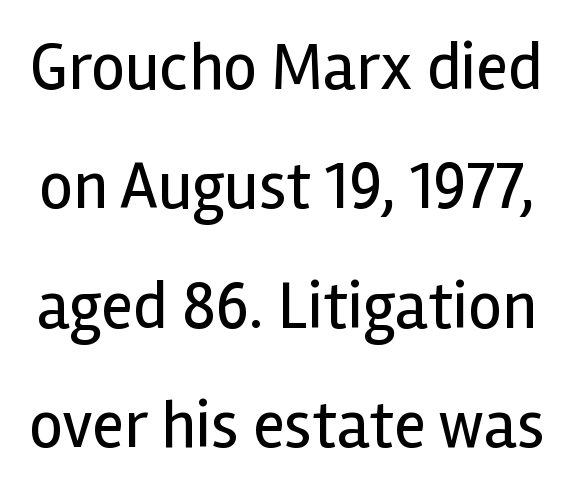
The image shows 67 px regular-weight sans-serif type, upright; set line spacing 1.78x, normal letter spacing, not underlined; a medium x-height.
